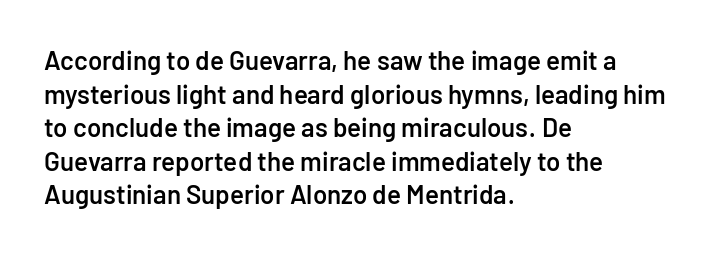
{"italic": "no", "bold": "semi", "underline": "no", "align": "left", "line_spacing": "normal", "line_spacing_ratio": 1.29, "letter_spacing": "normal", "letter_spacing_em": 0.0, "glyph_px": 26}
